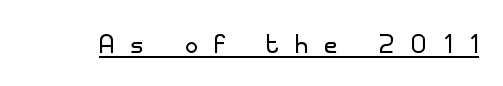
The image shows 35 px light sans-serif type, upright; set unusually wide letter spacing (+0.47 em), underlined; low stroke contrast and a small x-height.
